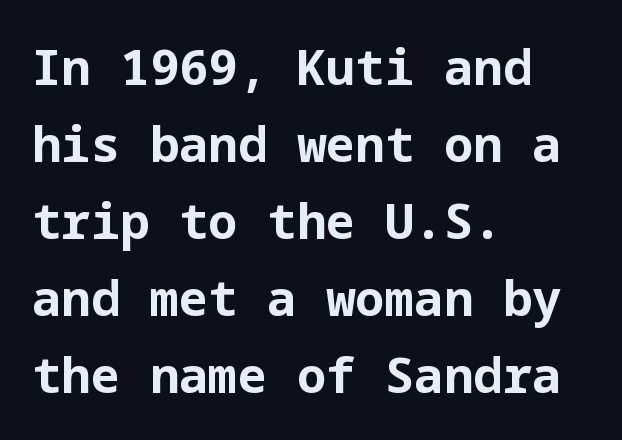
{"serif": "no", "italic": "no", "bold": "yes", "weight": "bold", "width": "normal", "stroke_contrast": "low", "x_height": "medium", "underline": "no", "align": "left", "line_spacing": "normal", "line_spacing_ratio": 1.57, "letter_spacing": "normal", "letter_spacing_em": 0.0, "glyph_px": 49}
